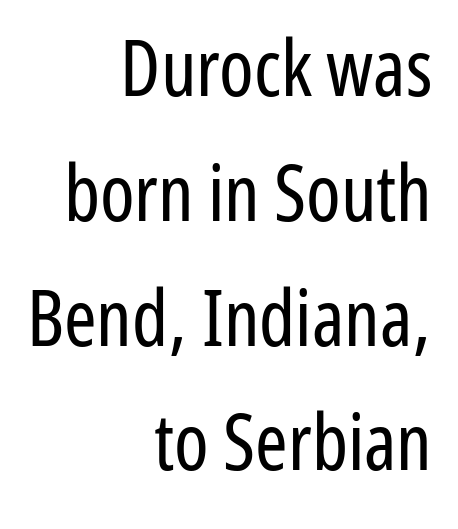
{"serif": "no", "italic": "no", "bold": "no", "weight": "regular", "width": "condensed", "stroke_contrast": "low", "x_height": "medium", "monospaced": "no", "underline": "no", "align": "right", "line_spacing": "normal", "line_spacing_ratio": 1.6, "letter_spacing": "normal", "letter_spacing_em": 0.0, "glyph_px": 78}
